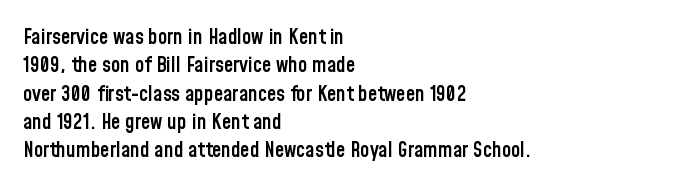
The lines are quadded left. Quick note: not italic, upright. Heft: intermediate — a semibold. Letter spacing: default. Each row of text sits above clean, open space.
